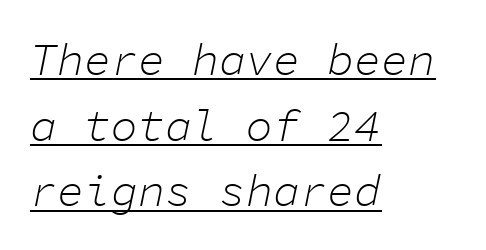
Q: Is the text bold? A: No.
Q: Is the text italic (slanted)? A: Yes, it leans right by about 11 degrees.
Q: Is the text underlined? A: Yes.
Q: How is the paragraph aligned? A: Left-aligned.
Q: Is the spacing between letters normal or unusually wide? A: Normal.
Q: Is the spacing between lines tight, normal or loose? A: Normal.
Q: Width (condensed, normal, or wide)? A: Normal.
Q: Stroke contrast? A: Low.
Q: x-height? A: Medium.
Q: Monospaced? A: Yes.
